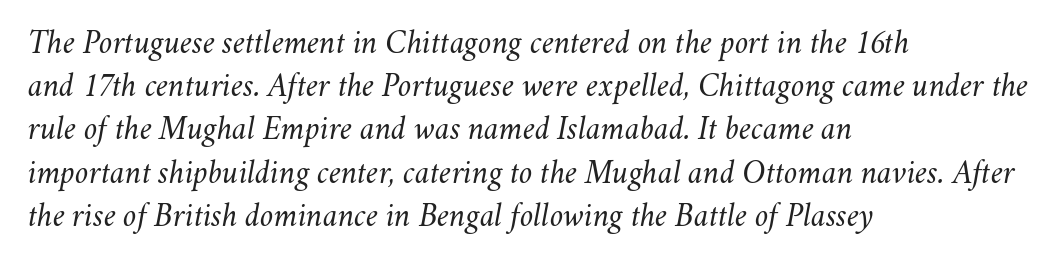
{"italic": "yes", "lean": "right", "slant_degrees": 11, "bold": "no", "weight": "light", "width": "normal", "stroke_contrast": "medium", "x_height": "small", "monospaced": "no", "underline": "no", "align": "left", "line_spacing": "normal", "line_spacing_ratio": 1.27, "letter_spacing": "normal", "letter_spacing_em": 0.0, "glyph_px": 34}
